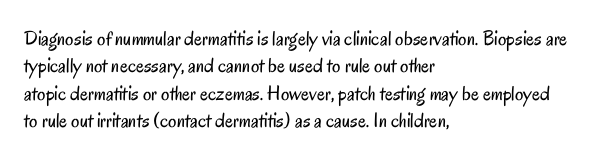
{"italic": "no", "bold": "no", "underline": "no", "align": "left", "line_spacing": "normal", "line_spacing_ratio": 1.3, "letter_spacing": "normal", "letter_spacing_em": 0.0, "glyph_px": 21}
